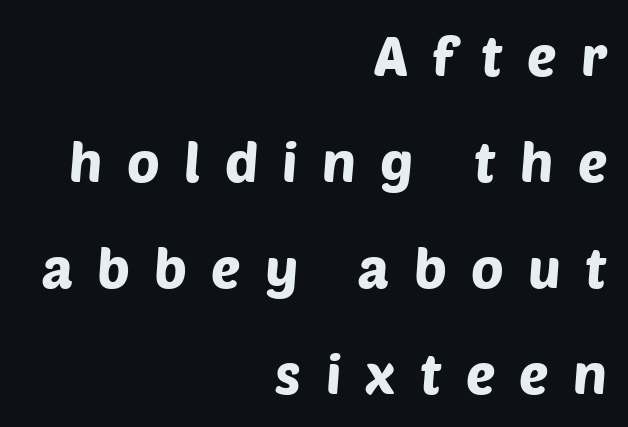
Q: Is the typeface a serif or a sans-serif typeface? A: Sans-serif.
Q: Is the text underlined? A: No.
Q: How is the paragraph aligned? A: Right-aligned.
Q: Is the spacing between letters normal or unusually wide? A: Unusually wide.
Q: Is the spacing between lines tight, normal or loose? A: Loose.
Q: Width (condensed, normal, or wide)? A: Normal.
Q: Stroke contrast? A: Low.
Q: x-height? A: Large.
Q: Monospaced? A: No.
